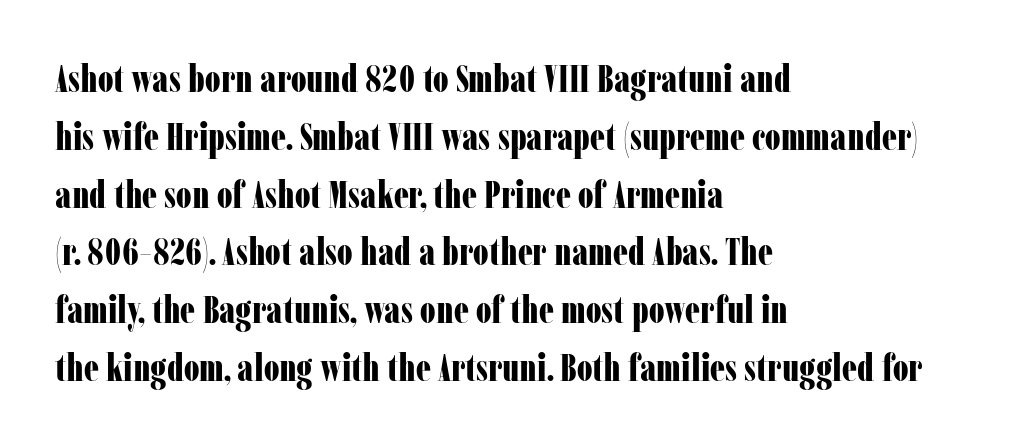
The image shows 38 px bold, condensed serif type, upright; set left-aligned, normal line spacing (1.52x), normal letter spacing, not underlined; low stroke contrast and a medium x-height.
